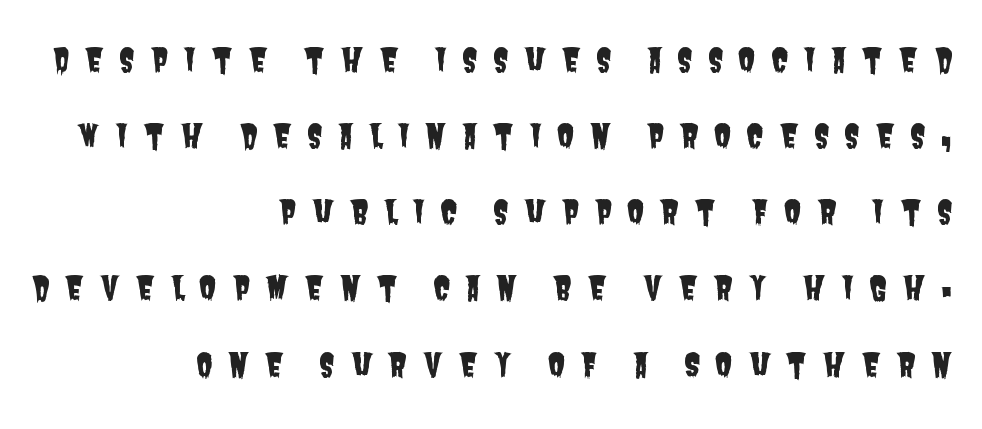
{"serif": "no", "width": "condensed", "stroke_contrast": "low", "x_height": "large", "monospaced": "no", "underline": "no", "align": "right", "line_spacing": "loose", "line_spacing_ratio": 2.38, "letter_spacing": "wide", "letter_spacing_em": 0.47, "glyph_px": 32}
